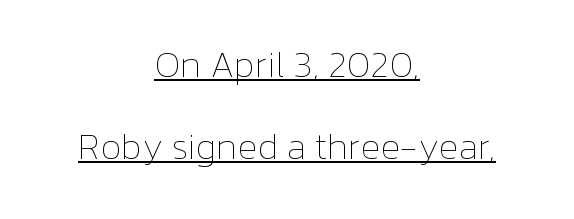
The image shows 37 px thin type, upright; set centered, loose line spacing (2.21x), normal letter spacing, underlined; low stroke contrast and a medium x-height.
